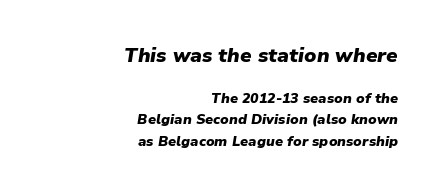
Q: Is the text bold? A: Yes.
Q: Is the text italic (slanted)? A: Yes, it leans right by about 9 degrees.
Q: Is the text underlined? A: No.
Q: How is the paragraph aligned? A: Right-aligned.
Q: Is the spacing between letters normal or unusually wide? A: Normal.
Q: Is the spacing between lines tight, normal or loose? A: Normal.
Q: Which block of text is set in a larger size, the first (top) or the second (bottom)? A: The first (top) one.
